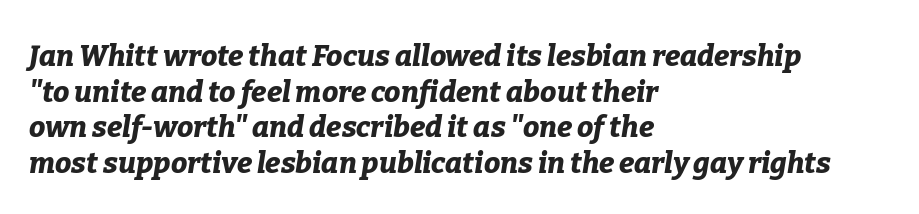
{"italic": "yes", "lean": "right", "slant_degrees": 9, "bold": "yes", "weight": "bold", "width": "normal", "stroke_contrast": "low", "x_height": "medium", "monospaced": "no", "underline": "no", "align": "left", "line_spacing_ratio": 1.23, "letter_spacing": "normal", "letter_spacing_em": 0.0, "glyph_px": 29}
